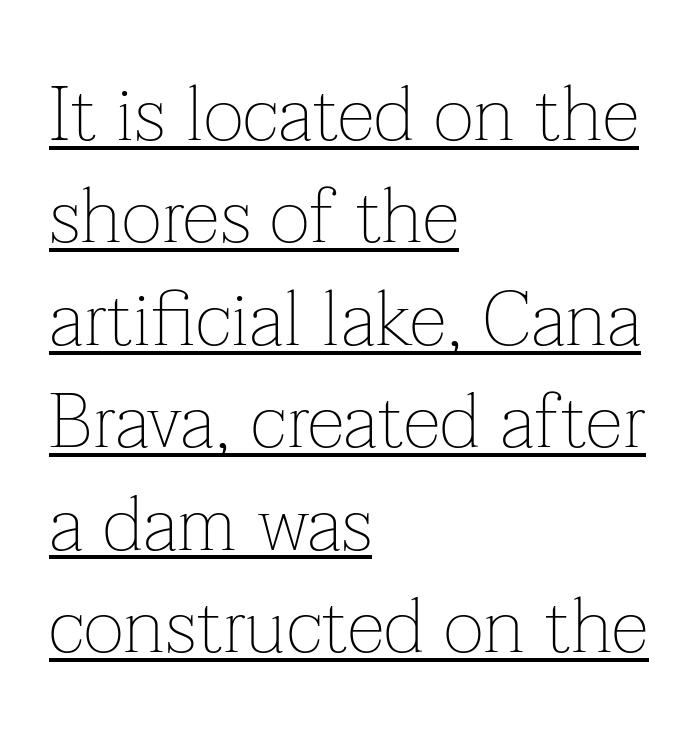
The image shows 77 px thin serif type, upright; set left-aligned, normal line spacing (1.33x), normal letter spacing, underlined; low stroke contrast and a medium x-height.
